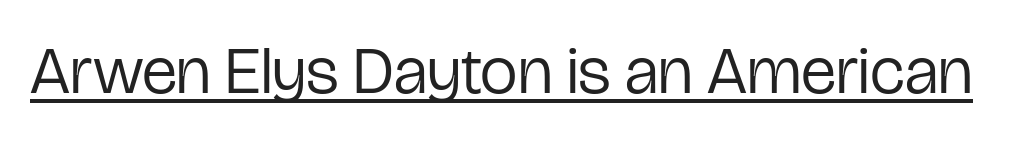
The image shows 67 px regular-weight, condensed sans-serif type, upright; set normal letter spacing, underlined; low stroke contrast and a medium x-height.
